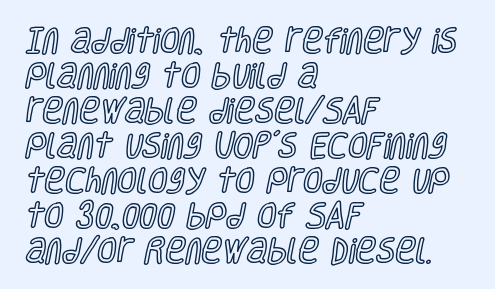
The image shows 28 px condensed type; set left-aligned, normal line spacing (1.25x), normal letter spacing, not underlined; a large x-height.
